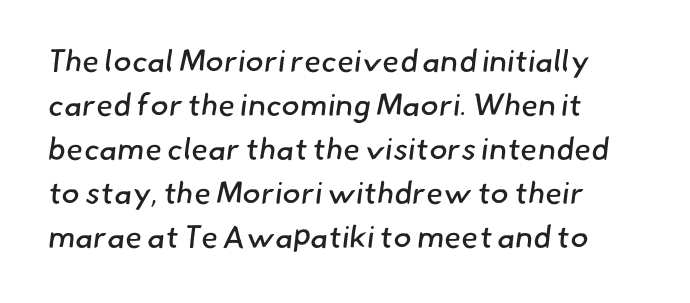
{"serif": "no", "bold": "no", "weight": "regular", "width": "normal", "stroke_contrast": "low", "x_height": "small", "monospaced": "no", "underline": "no", "align": "left", "line_spacing": "normal", "line_spacing_ratio": 1.42, "letter_spacing": "normal", "letter_spacing_em": 0.0, "glyph_px": 31}
